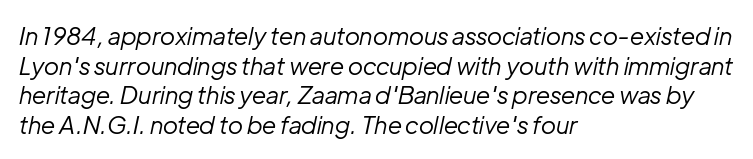
{"italic": "yes", "lean": "right", "slant_degrees": 12, "bold": "no", "underline": "no", "align": "left", "line_spacing_ratio": 1.23, "letter_spacing": "normal", "letter_spacing_em": 0.0, "glyph_px": 24}
